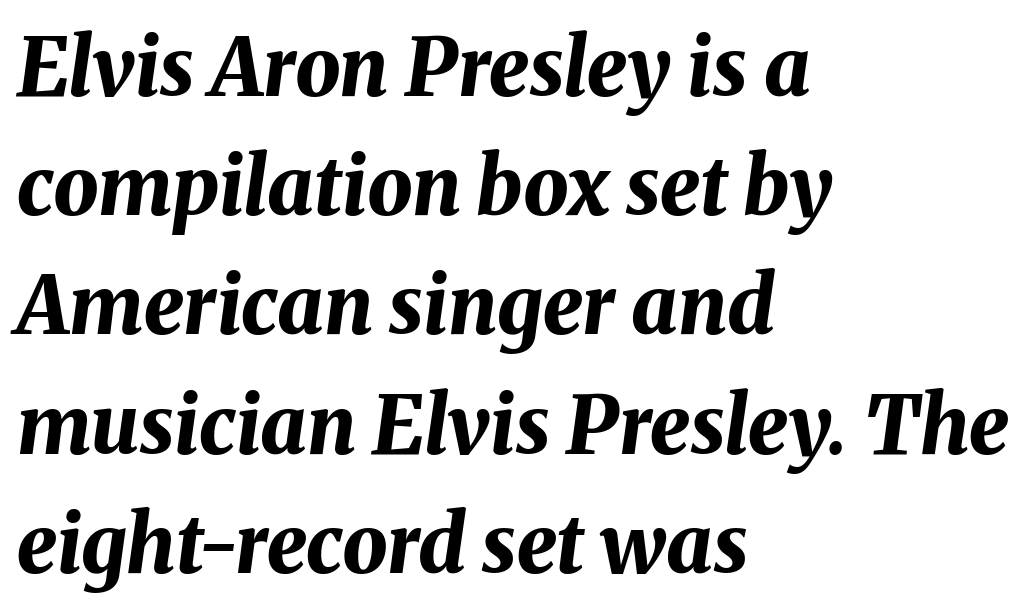
If you measured baseline to baseline, you'd find a middling distance. No word sits above an underline. Typeset ragged right — the left edge is the straight one. In terms of posture, this sample is oblique. Each letter keeps its own natural width here, so spacing adapts to shape.
